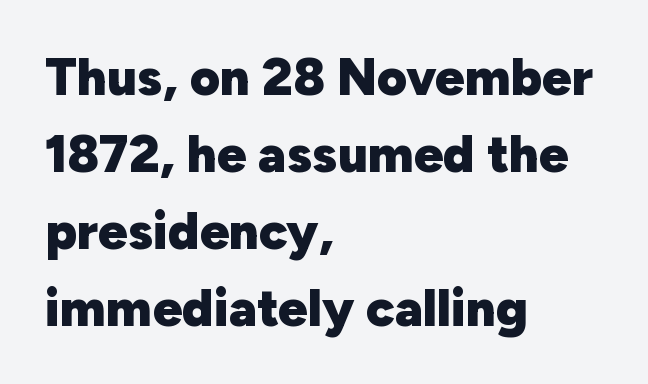
The image shows 52 px heavy sans-serif type, upright; set left-aligned, normal line spacing (1.48x), normal letter spacing, not underlined; low stroke contrast and a medium x-height.
